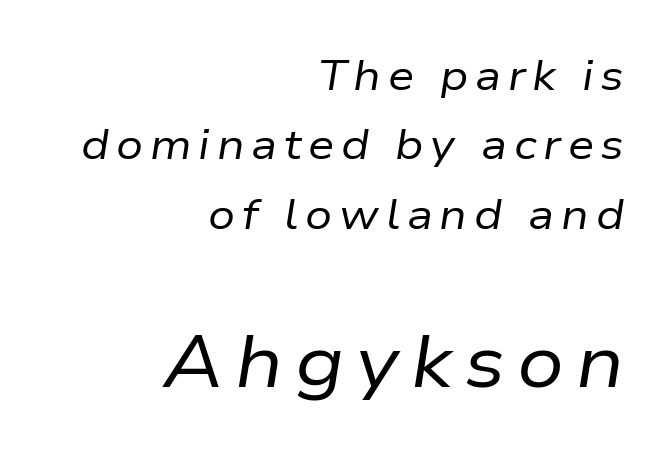
Q: Is the text bold? A: No.
Q: Is the text italic (slanted)? A: Yes, it leans right by about 9 degrees.
Q: Is the text underlined? A: No.
Q: How is the paragraph aligned? A: Right-aligned.
Q: Is the spacing between lines tight, normal or loose? A: Normal.
Q: Which block of text is set in a larger size, the first (top) or the second (bottom)? A: The second (bottom) one.
Q: Width (condensed, normal, or wide)? A: Normal.
Q: Stroke contrast? A: Low.
Q: x-height? A: Medium.
Q: Monospaced? A: No.
